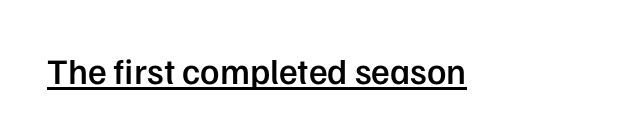
The image shows 36 px semibold sans-serif type, upright; set normal letter spacing, underlined; low stroke contrast and a medium x-height.
